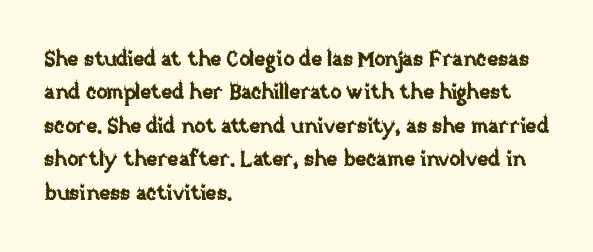
{"italic": "no", "underline": "no", "align": "left", "line_spacing": "normal", "line_spacing_ratio": 1.59, "letter_spacing": "normal", "letter_spacing_em": 0.0, "glyph_px": 21}
